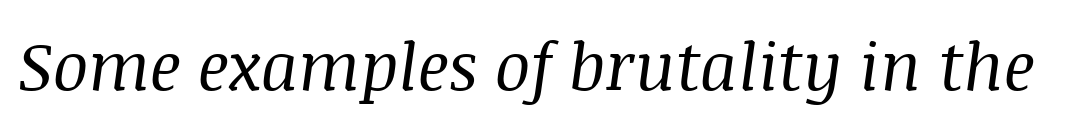
Q: Is the text bold? A: No.
Q: Is the text italic (slanted)? A: Yes, it leans right by about 8 degrees.
Q: Is the typeface a serif or a sans-serif typeface? A: Serif.
Q: Is the text underlined? A: No.
Q: Is the spacing between letters normal or unusually wide? A: Normal.
Q: Width (condensed, normal, or wide)? A: Normal.
Q: Stroke contrast? A: Medium.
Q: x-height? A: Large.
Q: Monospaced? A: No.
